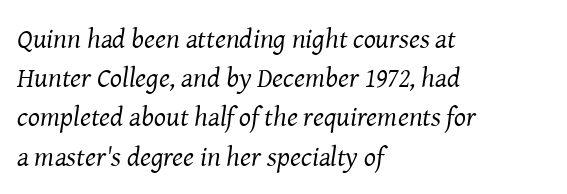
Horizontal alignment here is leftward, the default for most running prose. Characters are canted at an angle relative to the baseline's perpendicular. Character widths vary here, with narrow letters taking less room than wide ones. The designer went with a serif here, giving each stem small feet. Only glyphs here, with clear space below each row.
